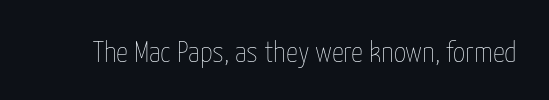
Q: Is the text bold? A: No.
Q: Is the text italic (slanted)? A: No, it is upright.
Q: Is the text underlined? A: No.
Q: Is the spacing between letters normal or unusually wide? A: Normal.
Q: Width (condensed, normal, or wide)? A: Condensed.
Q: Stroke contrast? A: Low.
Q: x-height? A: Medium.
Q: Monospaced? A: No.
